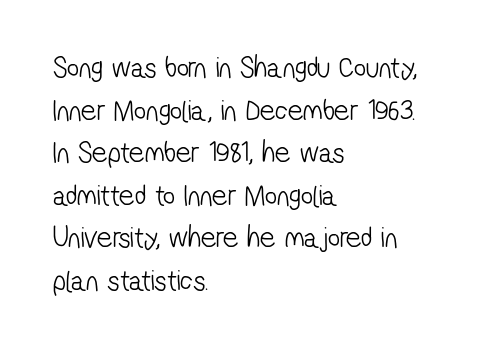
Q: Is the text bold? A: No.
Q: Is the typeface a serif or a sans-serif typeface? A: Sans-serif.
Q: Is the text underlined? A: No.
Q: How is the paragraph aligned? A: Left-aligned.
Q: Is the spacing between letters normal or unusually wide? A: Normal.
Q: Is the spacing between lines tight, normal or loose? A: Normal.
Q: Width (condensed, normal, or wide)? A: Condensed.
Q: Stroke contrast? A: Low.
Q: x-height? A: Medium.
Q: Monospaced? A: No.
